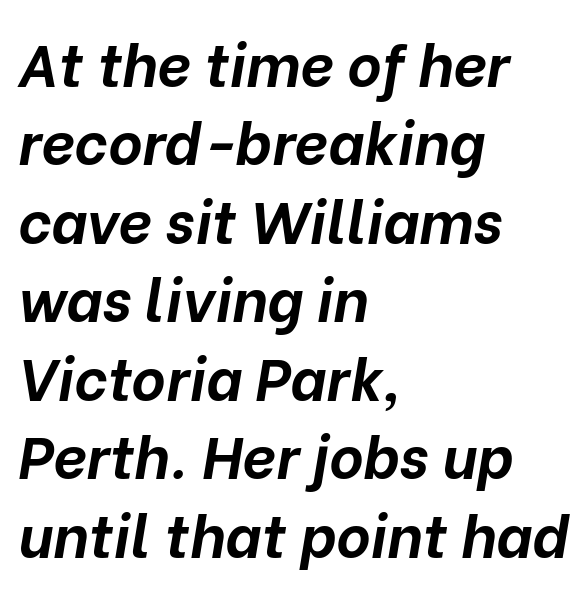
Q: Is the text bold? A: Yes.
Q: Is the text italic (slanted)? A: Yes, it leans right by about 10 degrees.
Q: Is the text underlined? A: No.
Q: How is the paragraph aligned? A: Left-aligned.
Q: Is the spacing between letters normal or unusually wide? A: Normal.
Q: Is the spacing between lines tight, normal or loose? A: Normal.
Q: Width (condensed, normal, or wide)? A: Normal.
Q: Stroke contrast? A: Low.
Q: x-height? A: Medium.
Q: Monospaced? A: No.
